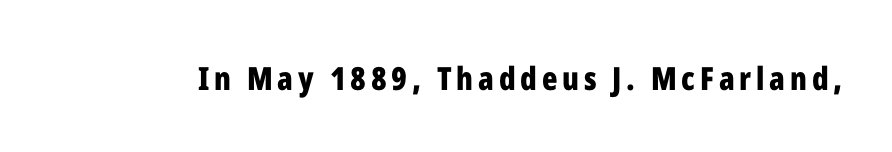
Q: Is the text bold? A: Yes.
Q: Is the text italic (slanted)? A: No, it is upright.
Q: Is the typeface a serif or a sans-serif typeface? A: Sans-serif.
Q: Is the text underlined? A: No.
Q: Width (condensed, normal, or wide)? A: Condensed.
Q: Stroke contrast? A: Low.
Q: x-height? A: Medium.
Q: Monospaced? A: No.
